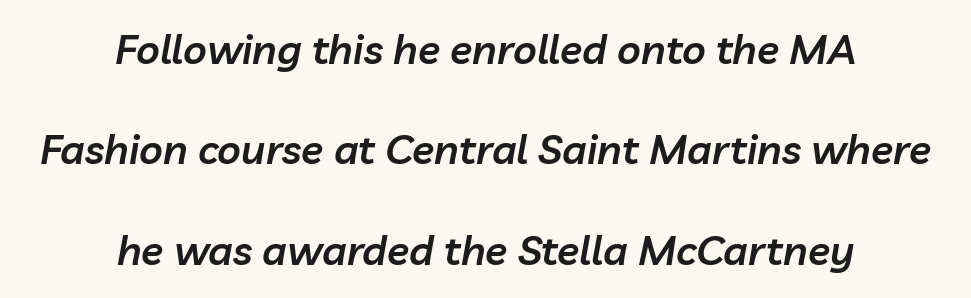
{"italic": "yes", "lean": "right", "slant_degrees": 10, "bold": "semi", "weight": "semibold", "width": "normal", "stroke_contrast": "low", "x_height": "medium", "monospaced": "no", "underline": "no", "align": "center", "line_spacing": "loose", "line_spacing_ratio": 2.45, "letter_spacing": "normal", "letter_spacing_em": 0.0, "glyph_px": 41}
